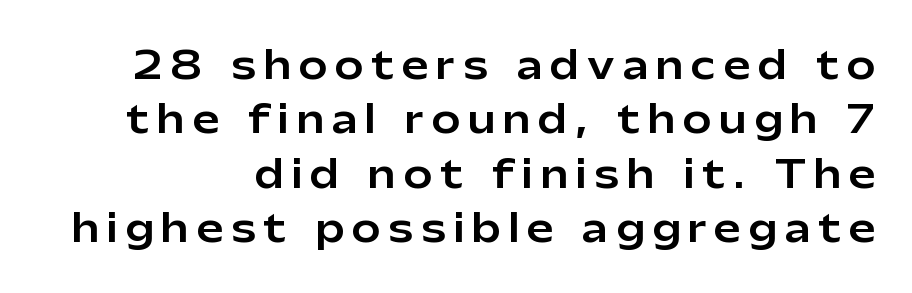
{"serif": "no", "italic": "no", "width": "normal", "stroke_contrast": "low", "x_height": "medium", "monospaced": "no", "underline": "no", "line_spacing": "normal", "line_spacing_ratio": 1.43, "letter_spacing": "wide", "letter_spacing_em": 0.21, "glyph_px": 38}
